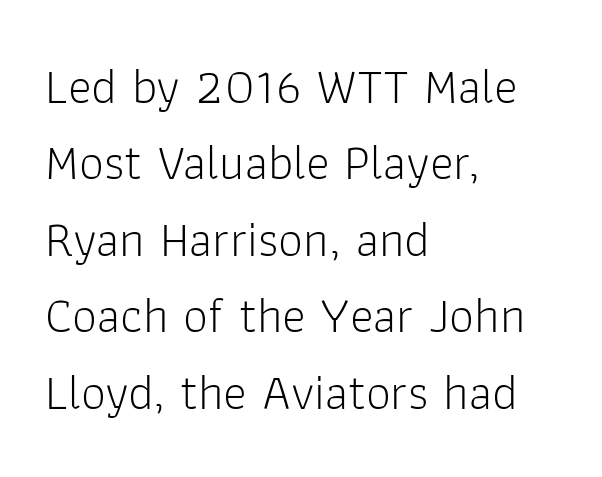
Q: Is the text bold? A: No.
Q: Is the text italic (slanted)? A: No, it is upright.
Q: Is the typeface a serif or a sans-serif typeface? A: Sans-serif.
Q: Is the text underlined? A: No.
Q: How is the paragraph aligned? A: Left-aligned.
Q: Is the spacing between letters normal or unusually wide? A: Normal.
Q: Is the spacing between lines tight, normal or loose? A: Normal.
Q: Width (condensed, normal, or wide)? A: Normal.
Q: Stroke contrast? A: Low.
Q: x-height? A: Medium.
Q: Monospaced? A: No.
